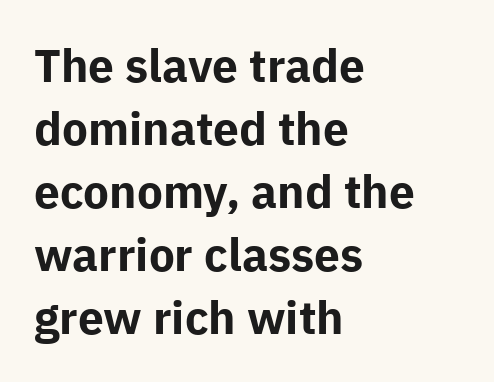
Q: Is the text bold? A: Yes.
Q: Is the text italic (slanted)? A: No, it is upright.
Q: Is the typeface a serif or a sans-serif typeface? A: Sans-serif.
Q: Is the text underlined? A: No.
Q: How is the paragraph aligned? A: Left-aligned.
Q: Is the spacing between letters normal or unusually wide? A: Normal.
Q: Is the spacing between lines tight, normal or loose? A: Normal.
Q: Width (condensed, normal, or wide)? A: Normal.
Q: Stroke contrast? A: Low.
Q: x-height? A: Medium.
Q: Monospaced? A: No.
